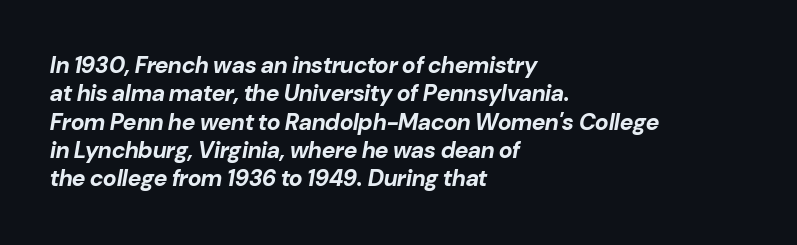
The image shows 23 px bold type, italic (leaning right); set left-aligned, line spacing 1.23x, normal letter spacing, not underlined.
